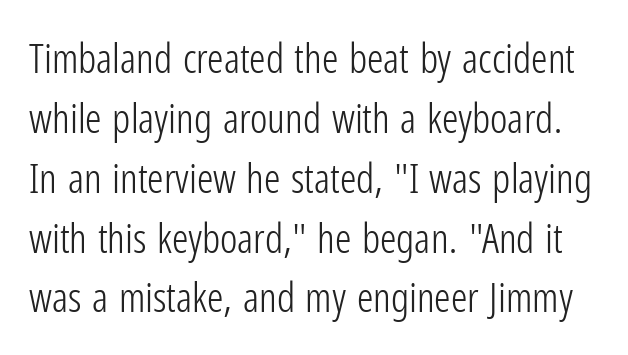
The image shows 41 px light, condensed sans-serif type, upright; set normal line spacing (1.46x), normal letter spacing, not underlined; low stroke contrast and a medium x-height.
